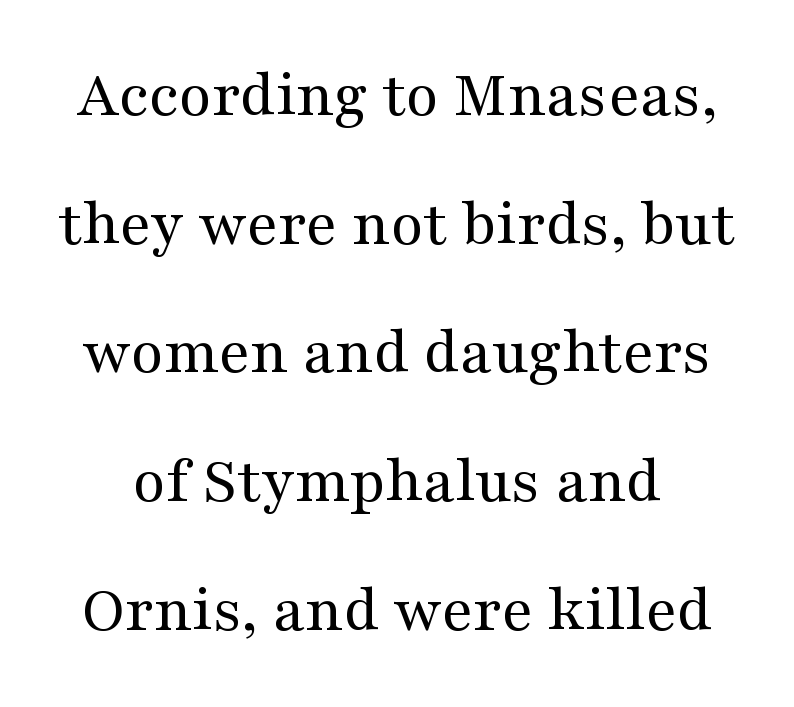
The image shows 67 px regular-weight, wide serif type, upright; set loose line spacing (1.92x), normal letter spacing, not underlined; medium stroke contrast and a medium x-height.
